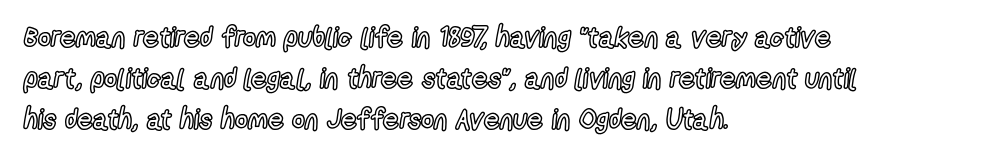
{"width": "condensed", "x_height": "medium", "monospaced": "no", "underline": "no", "align": "left", "line_spacing": "normal", "line_spacing_ratio": 1.46, "letter_spacing": "normal", "letter_spacing_em": 0.0, "glyph_px": 28}
